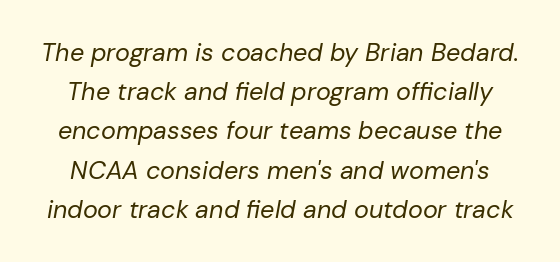
Q: Is the text bold? A: No.
Q: Is the text italic (slanted)? A: Yes, it leans right by about 10 degrees.
Q: Is the text underlined? A: No.
Q: Is the spacing between letters normal or unusually wide? A: Normal.
Q: Is the spacing between lines tight, normal or loose? A: Normal.
